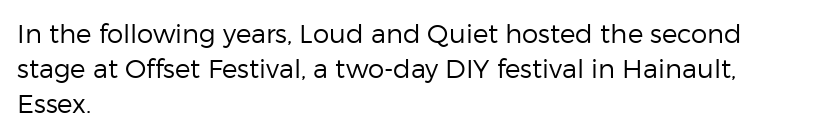
The image shows 26 px text type, upright; set left-aligned, normal line spacing (1.34x), normal letter spacing, not underlined.
